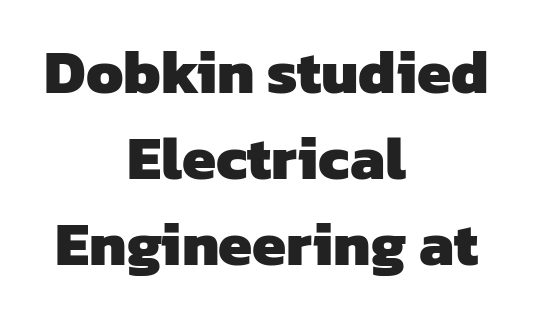
The image shows 61 px heavy sans-serif type; set centered, normal line spacing (1.41x), normal letter spacing, not underlined; low stroke contrast and a medium x-height.
